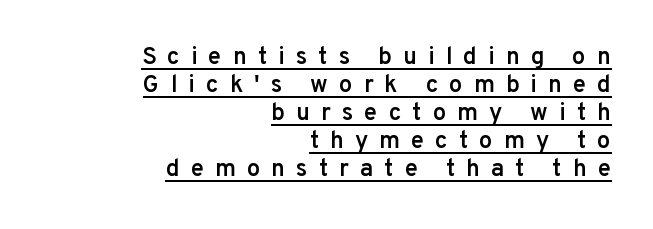
{"italic": "no", "bold": "semi", "underline": "yes", "align": "right", "line_spacing_ratio": 1.17, "letter_spacing": "wide", "letter_spacing_em": 0.46, "glyph_px": 24}
